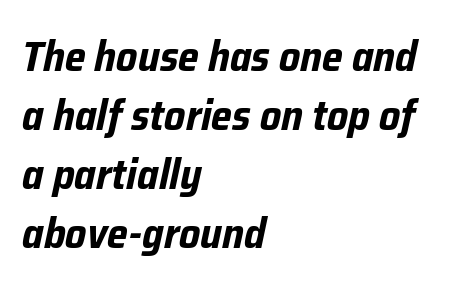
{"italic": "yes", "lean": "right", "slant_degrees": 12, "bold": "yes", "weight": "bold", "width": "condensed", "stroke_contrast": "low", "x_height": "medium", "monospaced": "no", "underline": "no", "align": "left", "line_spacing": "normal", "line_spacing_ratio": 1.37, "letter_spacing": "normal", "letter_spacing_em": 0.0, "glyph_px": 43}
